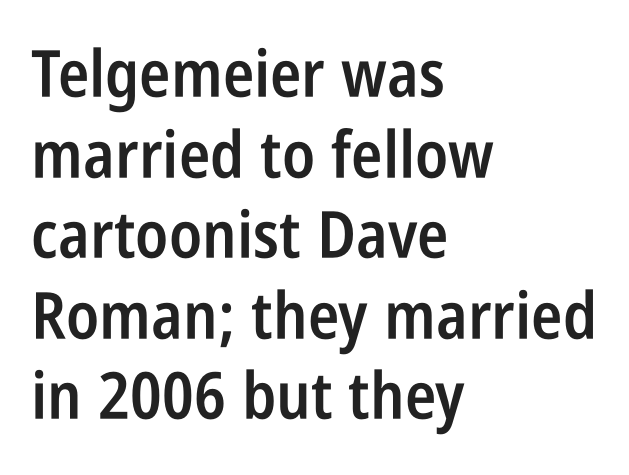
Q: Is the text bold? A: Semi-bold.
Q: Is the text italic (slanted)? A: No, it is upright.
Q: Is the typeface a serif or a sans-serif typeface? A: Sans-serif.
Q: Is the text underlined? A: No.
Q: How is the paragraph aligned? A: Left-aligned.
Q: Is the spacing between letters normal or unusually wide? A: Normal.
Q: Width (condensed, normal, or wide)? A: Condensed.
Q: Stroke contrast? A: Low.
Q: x-height? A: Large.
Q: Monospaced? A: No.
